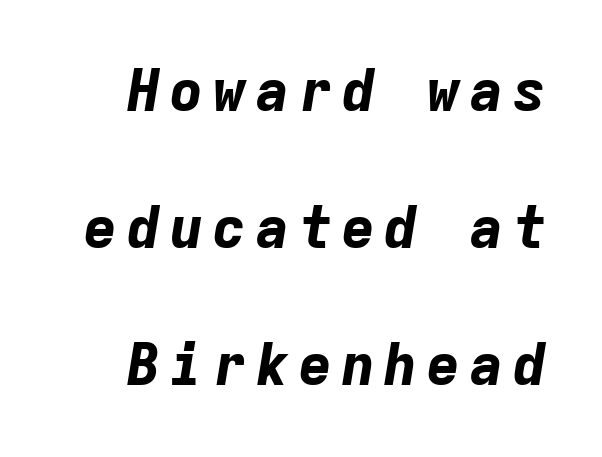
The image shows 58 px bold type, italic (leaning right), monospaced; set loose line spacing (2.36x), not underlined; low stroke contrast and a medium x-height.
